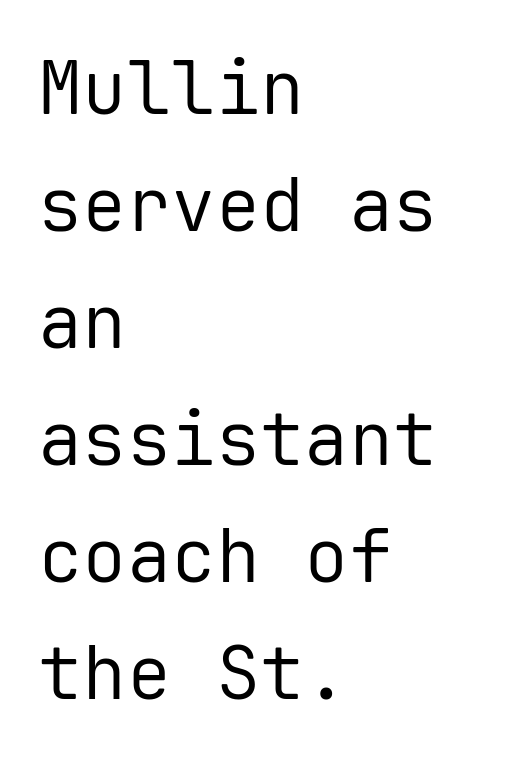
The image shows 74 px regular-weight sans-serif type, upright, monospaced; set left-aligned, normal line spacing (1.58x), normal letter spacing, not underlined; low stroke contrast and a medium x-height.
